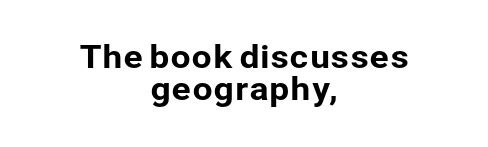
The image shows 32 px sans-serif type, upright; set centered, tight line spacing (1.01x), normal letter spacing, not underlined; low stroke contrast and a medium x-height.
